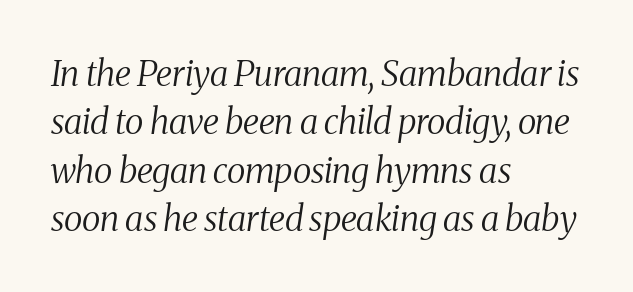
{"serif": "yes", "italic": "yes", "lean": "right", "slant_degrees": 8, "bold": "no", "weight": "regular", "width": "condensed", "stroke_contrast": "medium", "x_height": "medium", "monospaced": "no", "underline": "no", "align": "left", "line_spacing": "normal", "line_spacing_ratio": 1.38, "letter_spacing": "normal", "letter_spacing_em": 0.0, "glyph_px": 35}
